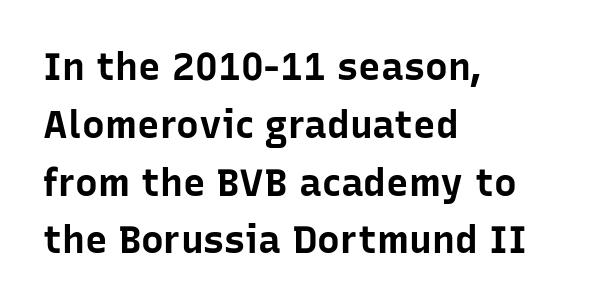
The image shows 38 px bold sans-serif type, upright; set left-aligned, normal line spacing (1.52x), normal letter spacing, not underlined; low stroke contrast and a medium x-height.
